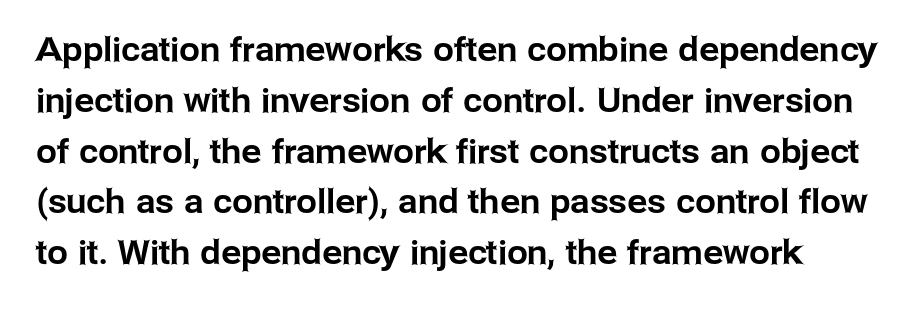
Lines of text with bare space underneath. Proportional: the letters do not fall into vertical columns. The typeface chosen for these lines omits serifs. These lines keep a tight, regular rhythm from letter to letter. The specimen reads as upright at a glance.
